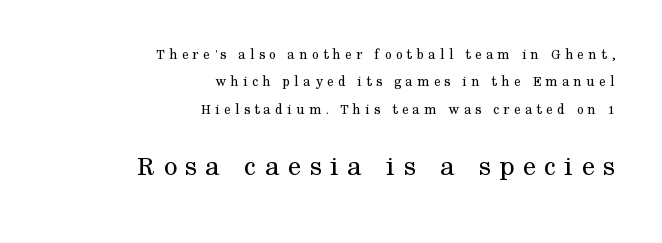
The image shows 30 px regular-weight serif type, upright; set right-aligned, line spacing 1.82x, unusually wide letter spacing (+0.28 em), not underlined; the second (bottom) block is 2.0x larger; medium stroke contrast and a medium x-height.
